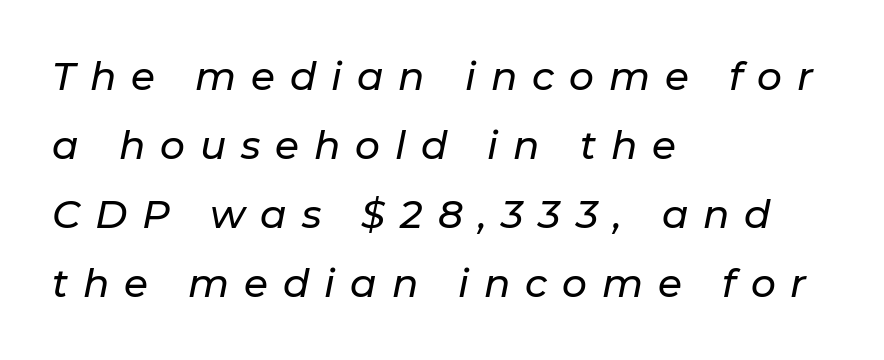
{"italic": "yes", "lean": "right", "slant_degrees": 11, "width": "normal", "stroke_contrast": "low", "x_height": "medium", "monospaced": "no", "underline": "no", "align": "left", "line_spacing_ratio": 1.77, "letter_spacing": "wide", "letter_spacing_em": 0.38, "glyph_px": 39}
